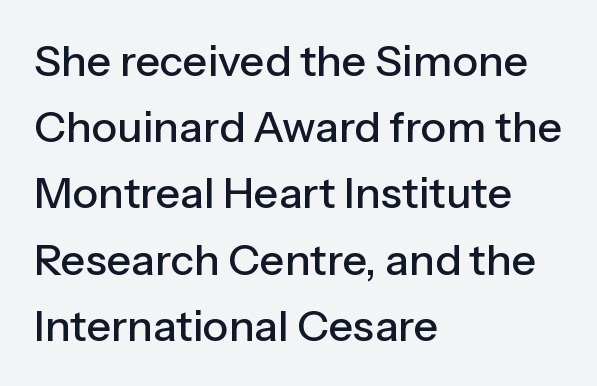
Decoration check: the copy has no underline. Looks like regular typesetting: each glyph gets only the width it needs. The typesetter chose a ragged-right arrangement here. This sample keeps an unexceptional amount of space between lines.
